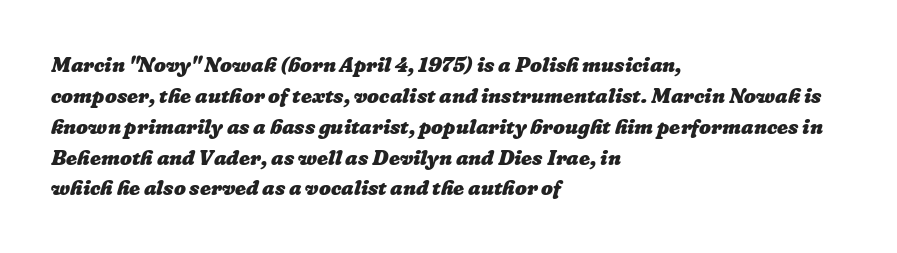
{"bold": "yes", "underline": "no", "align": "left", "line_spacing": "normal", "line_spacing_ratio": 1.47, "letter_spacing": "normal", "letter_spacing_em": 0.0, "glyph_px": 21}
